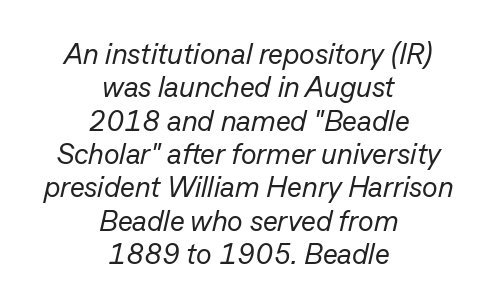
{"italic": "yes", "lean": "right", "slant_degrees": 13, "bold": "no", "weight": "regular", "width": "normal", "stroke_contrast": "low", "x_height": "medium", "monospaced": "no", "underline": "no", "align": "center", "line_spacing": "tight", "line_spacing_ratio": 1.15, "letter_spacing": "normal", "letter_spacing_em": 0.0, "glyph_px": 29}
